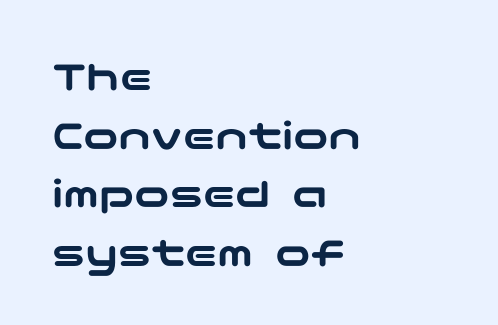
Q: Is the text italic (slanted)? A: No, it is upright.
Q: Is the typeface a serif or a sans-serif typeface? A: Sans-serif.
Q: Is the text underlined? A: No.
Q: How is the paragraph aligned? A: Left-aligned.
Q: Is the spacing between letters normal or unusually wide? A: Normal.
Q: Is the spacing between lines tight, normal or loose? A: Normal.
Q: Width (condensed, normal, or wide)? A: Wide.
Q: Stroke contrast? A: Low.
Q: x-height? A: Medium.
